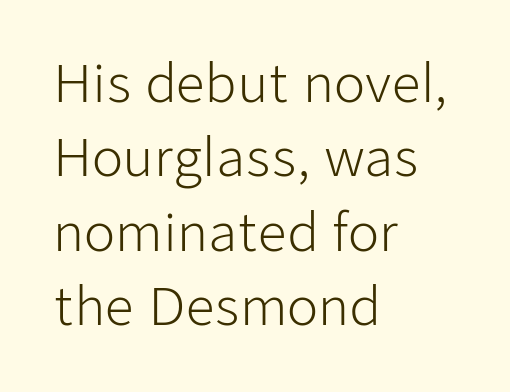
The image shows 51 px light sans-serif type, upright; set left-aligned, normal line spacing (1.46x), normal letter spacing, not underlined; low stroke contrast and a medium x-height.
